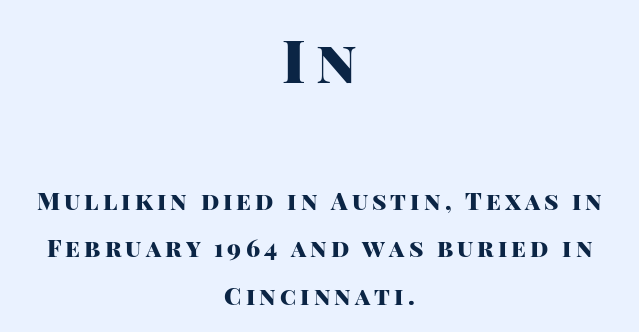
The image shows 59 px heavy sans-serif type, upright; set centered, loose line spacing (1.99x), not underlined; the first (top) block is 2.46x larger; high stroke contrast and a large x-height.
